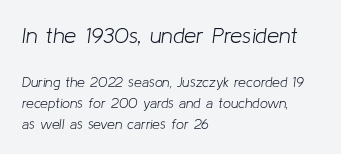
The image shows 22 px text type, italic (leaning right); set left-aligned, normal line spacing (1.5x), normal letter spacing, not underlined; the first (top) block is 1.57x larger.
